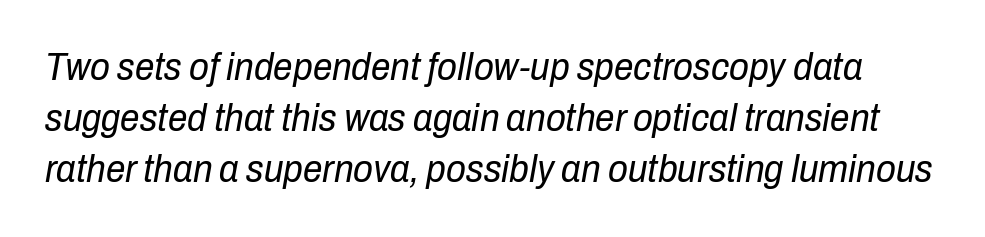
The image shows 39 px regular-weight, condensed type, italic (leaning right); set normal line spacing (1.31x), normal letter spacing, not underlined; low stroke contrast and a medium x-height.
